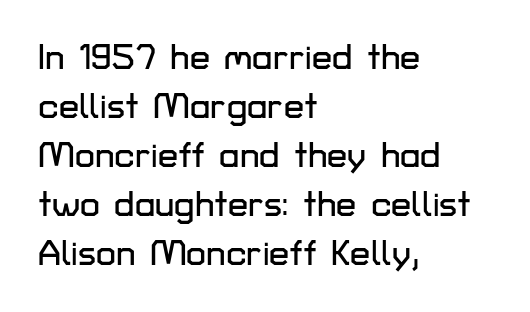
Q: Is the text italic (slanted)? A: No, it is upright.
Q: Is the typeface a serif or a sans-serif typeface? A: Sans-serif.
Q: Is the text underlined? A: No.
Q: How is the paragraph aligned? A: Left-aligned.
Q: Is the spacing between letters normal or unusually wide? A: Normal.
Q: Is the spacing between lines tight, normal or loose? A: Normal.
Q: Width (condensed, normal, or wide)? A: Normal.
Q: Stroke contrast? A: Low.
Q: x-height? A: Medium.
Q: Monospaced? A: No.
